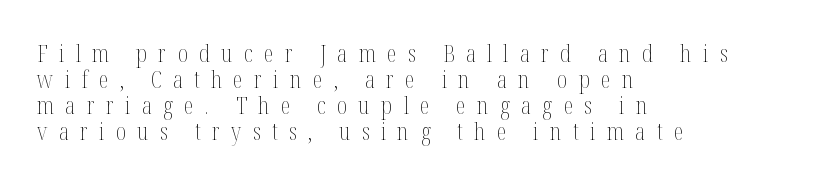
Nobody drew a line under any word here. The line texture is sparse and dotted thanks to wide tracking. Layout note: lines flush left. The lettering stays uniformly vertical, giving the passage a roman look. The strokes carry an ordinary text weight at most.
